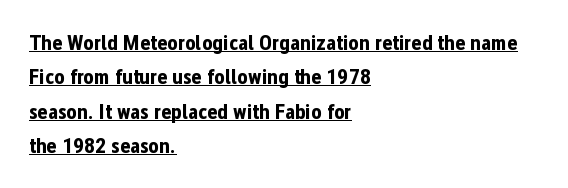
Caption: bold face, heavy strokes. You can tell it's not italic because the verticals are truly vertical. The rows are spaced the way most documents space them. This rendering leaves character spacing at its baseline value.
